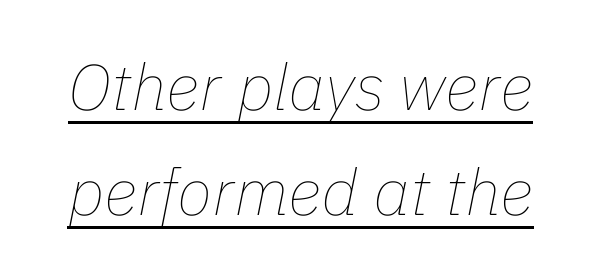
Varying glyph widths throughout — classic text-font behaviour. A typesetter would call this zero additional tracking. Regarding leading, the lines here are spaced in the standard way. You can see a thin bar hugging the bottom of the glyphs.
